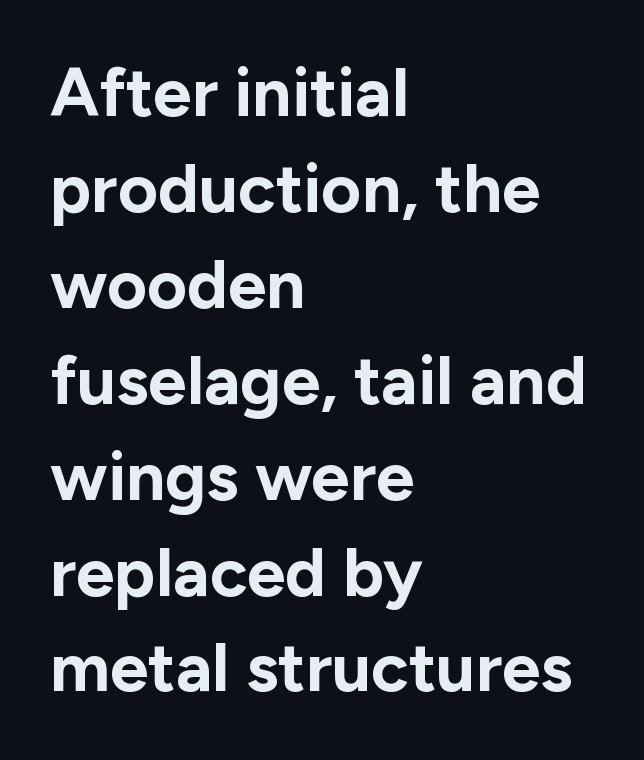
{"serif": "no", "italic": "no", "bold": "yes", "weight": "bold", "width": "normal", "stroke_contrast": "low", "x_height": "medium", "monospaced": "no", "underline": "no", "align": "left", "line_spacing": "normal", "line_spacing_ratio": 1.39, "letter_spacing": "normal", "letter_spacing_em": 0.0, "glyph_px": 69}
